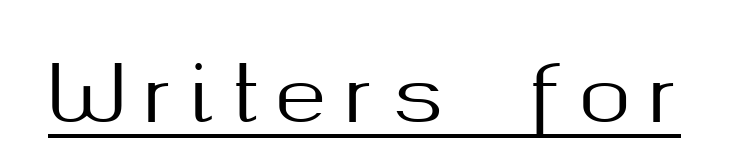
{"serif": "no", "italic": "no", "width": "normal", "stroke_contrast": "medium", "x_height": "medium", "monospaced": "no", "underline": "yes", "letter_spacing": "wide", "letter_spacing_em": 0.22, "glyph_px": 79}
